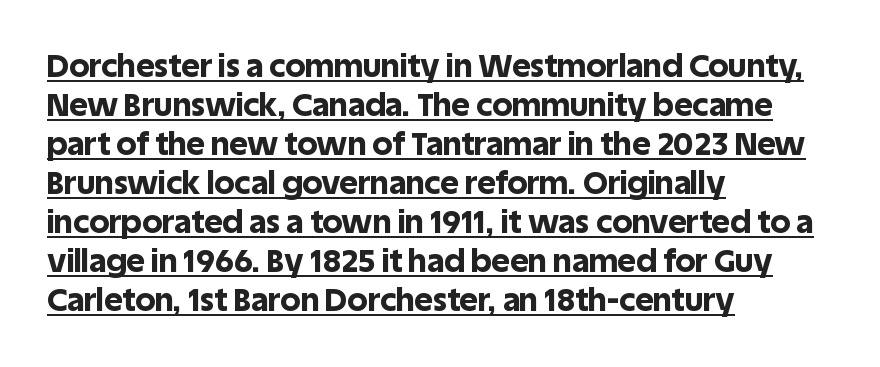
The image shows 32 px bold sans-serif type, upright; set left-aligned, line spacing 1.22x, normal letter spacing, underlined; a large x-height.
